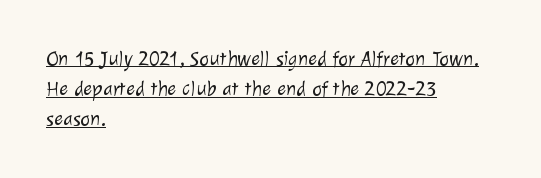
Q: Is the text bold? A: No.
Q: Is the text underlined? A: Yes.
Q: How is the paragraph aligned? A: Left-aligned.
Q: Is the spacing between letters normal or unusually wide? A: Normal.
Q: Is the spacing between lines tight, normal or loose? A: Normal.
